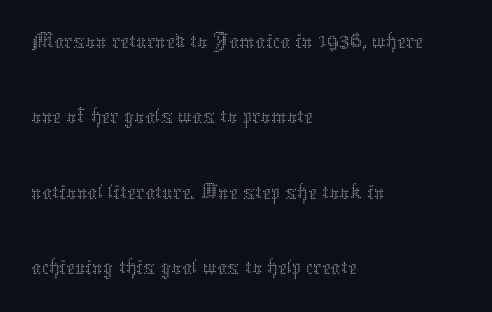
Inter-character spacing is left at the font's built-in metrics. Descenders hang freely into open space. The line-height multiplier appears to be the usual default. The typeface has the unassuming heft of standard copy or less. This is the regular roman posture of the typeface.
